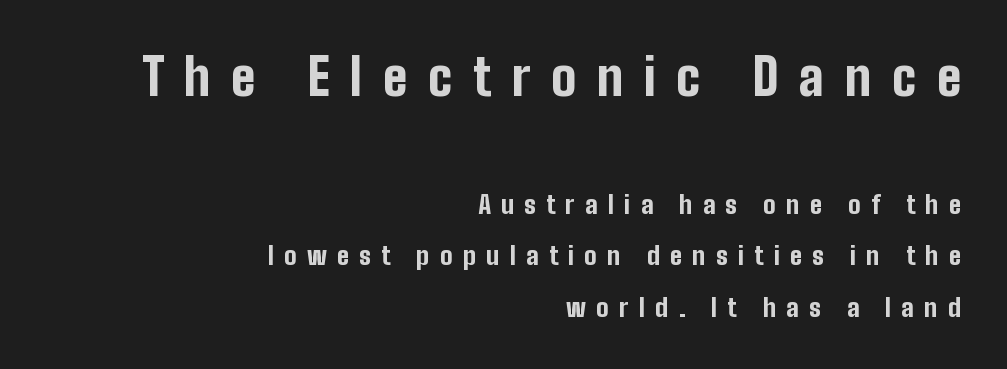
{"serif": "no", "italic": "no", "bold": "yes", "weight": "bold", "width": "condensed", "stroke_contrast": "low", "x_height": "medium", "monospaced": "no", "underline": "no", "align": "right", "line_spacing": "loose", "line_spacing_ratio": 2.06, "letter_spacing": "wide", "letter_spacing_em": 0.41, "larger_block": "first", "size_ratio": 2.0, "glyph_px": 50}
